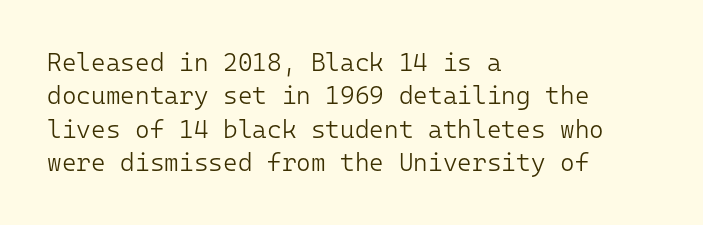
Q: Is the text bold? A: No.
Q: Is the text italic (slanted)? A: No, it is upright.
Q: Is the text underlined? A: No.
Q: How is the paragraph aligned? A: Left-aligned.
Q: Is the spacing between letters normal or unusually wide? A: Normal.
Q: Is the spacing between lines tight, normal or loose? A: Normal.
